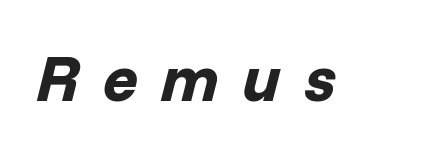
Q: Is the text bold? A: Yes.
Q: Is the text italic (slanted)? A: Yes, it leans right by about 14 degrees.
Q: Is the text underlined? A: No.
Q: Is the spacing between letters normal or unusually wide? A: Unusually wide.
Q: Width (condensed, normal, or wide)? A: Normal.
Q: Stroke contrast? A: Low.
Q: x-height? A: Medium.
Q: Monospaced? A: No.
